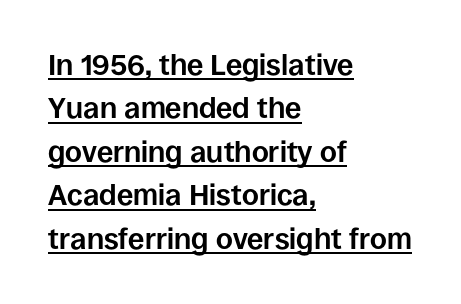
Q: Is the text bold? A: Yes.
Q: Is the text italic (slanted)? A: No, it is upright.
Q: Is the typeface a serif or a sans-serif typeface? A: Sans-serif.
Q: Is the text underlined? A: Yes.
Q: How is the paragraph aligned? A: Left-aligned.
Q: Is the spacing between letters normal or unusually wide? A: Normal.
Q: Is the spacing between lines tight, normal or loose? A: Normal.
Q: Width (condensed, normal, or wide)? A: Normal.
Q: Stroke contrast? A: Low.
Q: x-height? A: Large.
Q: Monospaced? A: No.
